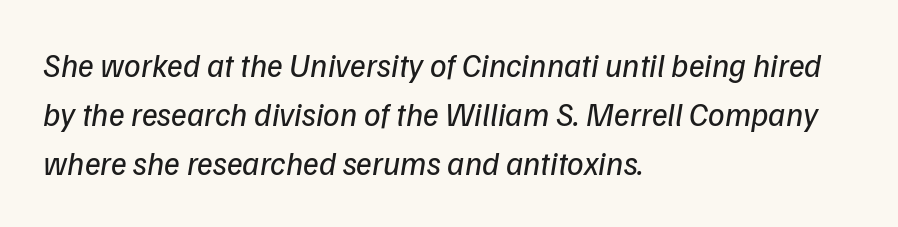
The image shows 33 px regular-weight type, italic (leaning right); set left-aligned, normal line spacing (1.49x), normal letter spacing, not underlined; low stroke contrast and a medium x-height.
